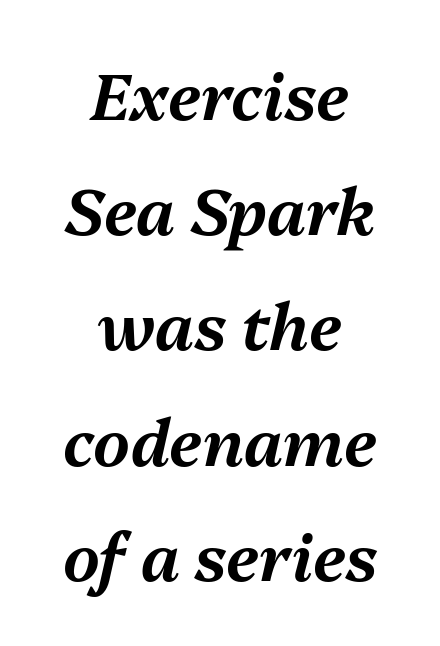
Any mark beneath the type? The region is blank. The rendering uses natural spacing where letterforms have individual widths. Nobody touched the tracking dial on this one. Notice how the stems are inclined rather than vertical — that's the hallmark of italics.
